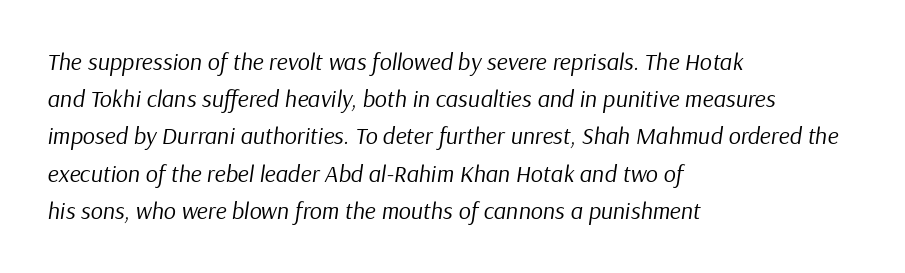
The face used here has a pronounced slope to its letters. These lines keep a tight, regular rhythm from letter to letter. The space directly below the letters is spotless. Does the copy run flush right? No — it runs flush left. If you measured baseline to baseline, you'd find a middling distance.
